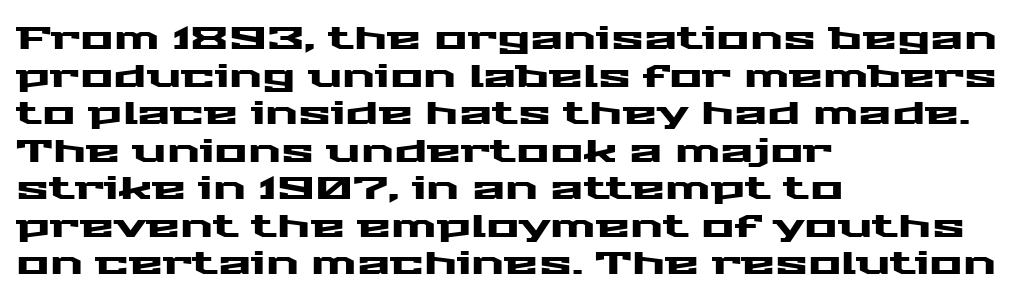
Q: Is the text italic (slanted)? A: No, it is upright.
Q: Is the typeface a serif or a sans-serif typeface? A: Sans-serif.
Q: Is the text underlined? A: No.
Q: How is the paragraph aligned? A: Left-aligned.
Q: Is the spacing between letters normal or unusually wide? A: Normal.
Q: Width (condensed, normal, or wide)? A: Wide.
Q: Stroke contrast? A: Medium.
Q: x-height? A: Medium.
Q: Monospaced? A: No.
